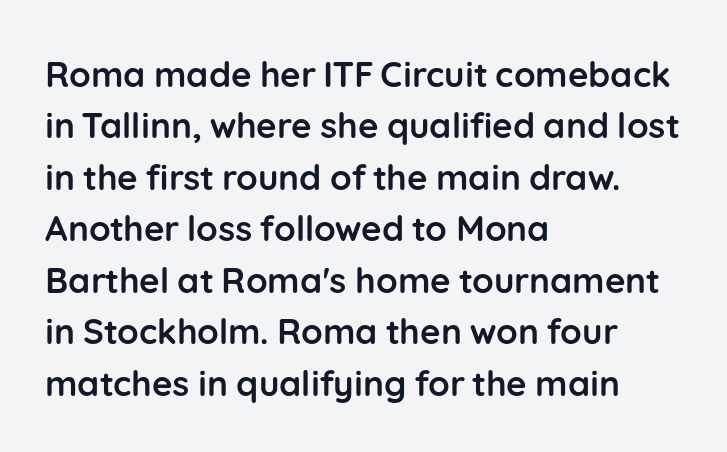
Is this a fixed-width face? No — the glyphs have proportional, varying widths. The lines in this sample share a left origin and differ only in where they stop. Default kerning and tracking; the words read as compact shapes. Posture: vertical.
